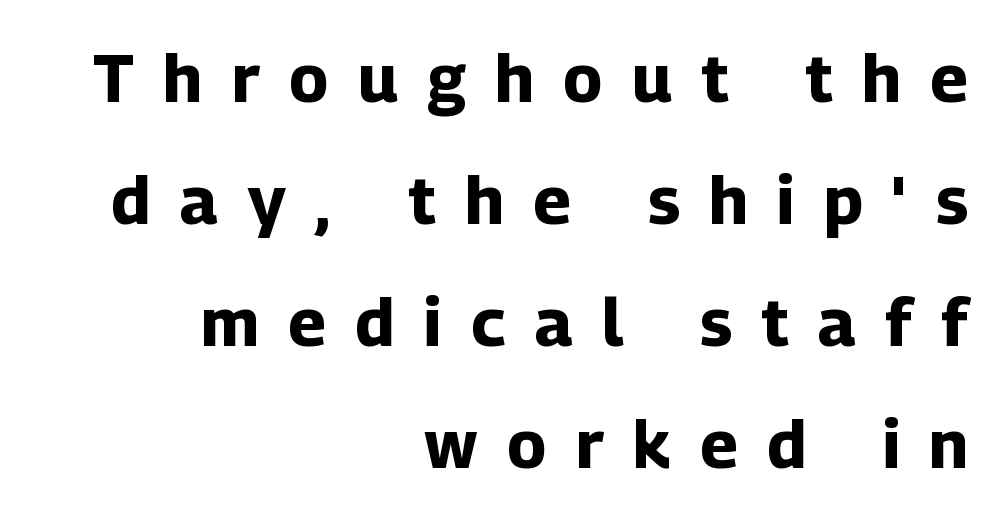
Q: Is the text bold? A: Yes.
Q: Is the text italic (slanted)? A: No, it is upright.
Q: Is the typeface a serif or a sans-serif typeface? A: Sans-serif.
Q: Is the text underlined? A: No.
Q: How is the paragraph aligned? A: Right-aligned.
Q: Is the spacing between letters normal or unusually wide? A: Unusually wide.
Q: Width (condensed, normal, or wide)? A: Normal.
Q: Stroke contrast? A: Low.
Q: x-height? A: Medium.
Q: Monospaced? A: No.
